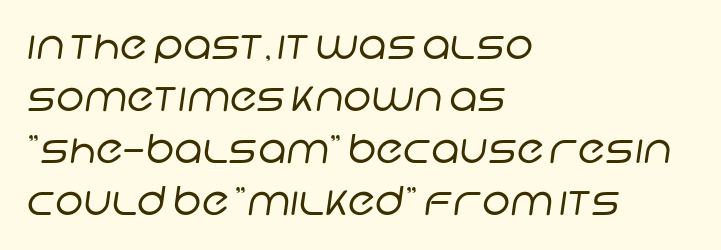
Q: Is the text bold? A: No.
Q: Is the typeface a serif or a sans-serif typeface? A: Sans-serif.
Q: Is the text underlined? A: No.
Q: How is the paragraph aligned? A: Left-aligned.
Q: Is the spacing between letters normal or unusually wide? A: Normal.
Q: Is the spacing between lines tight, normal or loose? A: Normal.
Q: Width (condensed, normal, or wide)? A: Normal.
Q: Stroke contrast? A: Low.
Q: x-height? A: Large.
Q: Monospaced? A: No.
